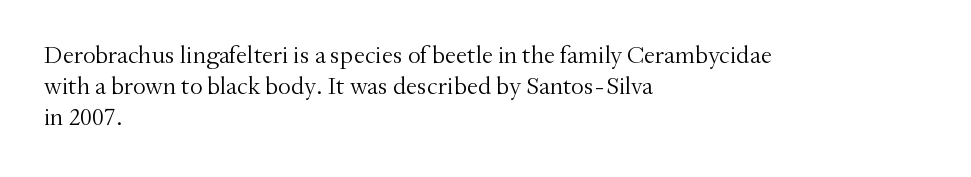
The image shows 25 px text type, upright; set left-aligned, normal line spacing (1.25x), normal letter spacing, not underlined.
